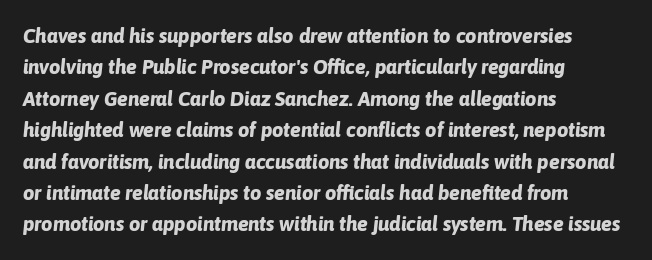
Notice how thick the strokes are: this is what a full bold looks like. Nothing unusual about the tracking: characters are spaced as the font intends. The font's italic variant was chosen for this text. Regular leading. The rendering anchors every line to the left-hand side.
